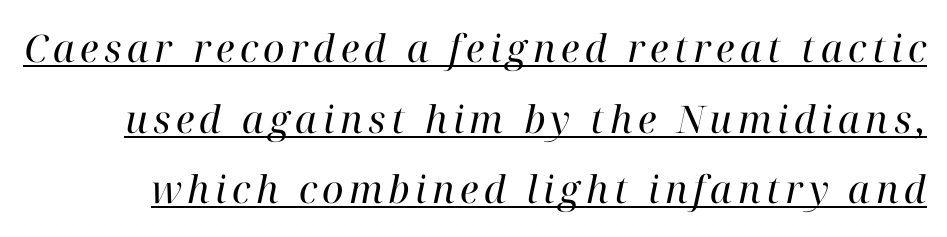
{"serif": "yes", "italic": "yes", "lean": "right", "slant_degrees": 12, "bold": "no", "weight": "regular", "width": "normal", "stroke_contrast": "high", "x_height": "medium", "monospaced": "no", "underline": "yes", "line_spacing_ratio": 1.86, "glyph_px": 38}
